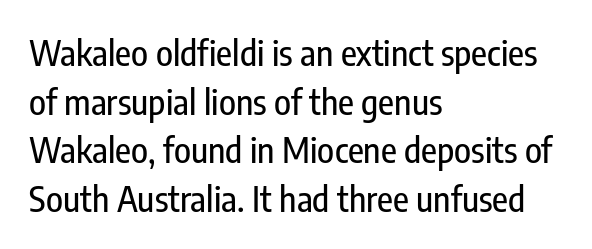
{"serif": "no", "italic": "no", "width": "condensed", "stroke_contrast": "low", "x_height": "medium", "monospaced": "no", "underline": "no", "align": "left", "line_spacing": "normal", "line_spacing_ratio": 1.39, "letter_spacing": "normal", "letter_spacing_em": 0.0, "glyph_px": 35}
